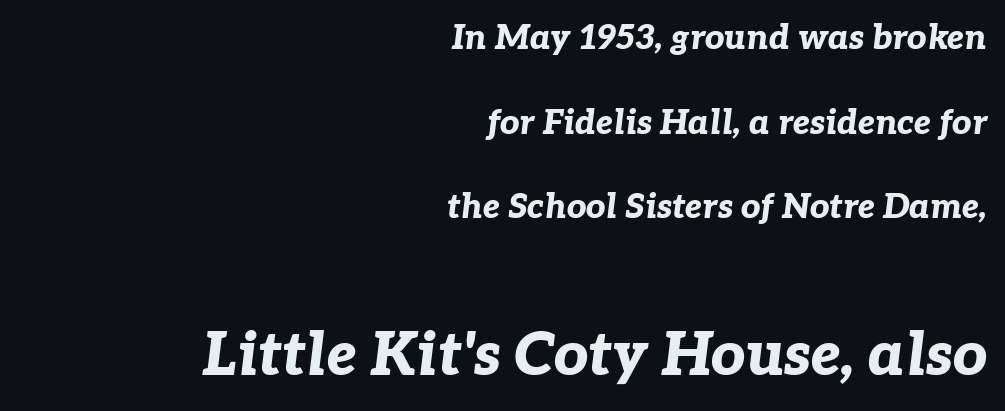
Letter spacing: default. Character widths vary here, with narrow letters taking less room than wide ones. The letters are slanted; this is an italic face. The block of text is sparse from top to bottom, with ample space between rows.
